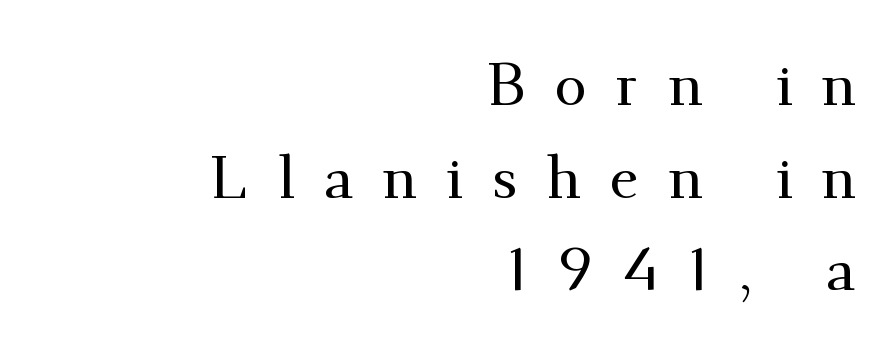
Q: Is the text italic (slanted)? A: No, it is upright.
Q: Is the typeface a serif or a sans-serif typeface? A: Serif.
Q: Is the text underlined? A: No.
Q: How is the paragraph aligned? A: Right-aligned.
Q: Is the spacing between letters normal or unusually wide? A: Unusually wide.
Q: Is the spacing between lines tight, normal or loose? A: Normal.
Q: Width (condensed, normal, or wide)? A: Normal.
Q: Stroke contrast? A: Medium.
Q: x-height? A: Small.
Q: Monospaced? A: No.
